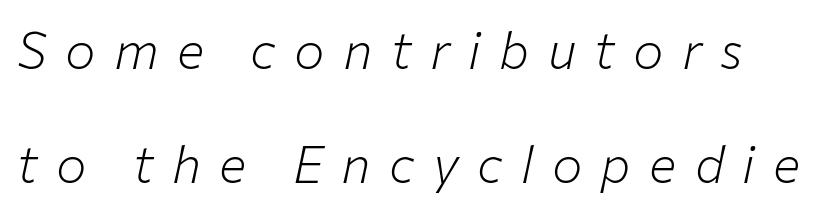
Q: Is the text bold? A: No.
Q: Is the text italic (slanted)? A: Yes, it leans right by about 12 degrees.
Q: Is the text underlined? A: No.
Q: Is the spacing between letters normal or unusually wide? A: Unusually wide.
Q: Is the spacing between lines tight, normal or loose? A: Loose.
Q: Width (condensed, normal, or wide)? A: Normal.
Q: Stroke contrast? A: Low.
Q: x-height? A: Medium.
Q: Monospaced? A: No.
